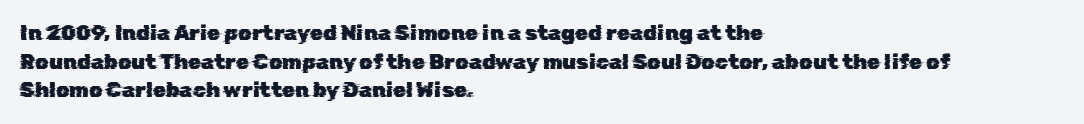
The image shows 21 px text type; set left-aligned, normal line spacing (1.36x), normal letter spacing, not underlined.
